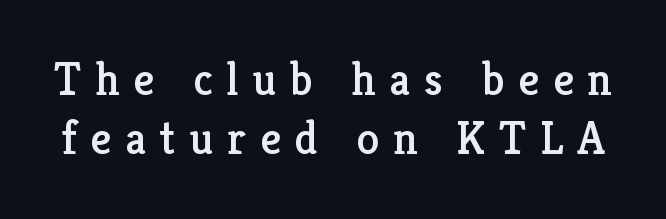
Q: Is the text italic (slanted)? A: No, it is upright.
Q: Is the typeface a serif or a sans-serif typeface? A: Serif.
Q: Is the text underlined? A: No.
Q: Is the spacing between letters normal or unusually wide? A: Unusually wide.
Q: Is the spacing between lines tight, normal or loose? A: Normal.
Q: Width (condensed, normal, or wide)? A: Normal.
Q: Stroke contrast? A: Low.
Q: x-height? A: Medium.
Q: Monospaced? A: No.
